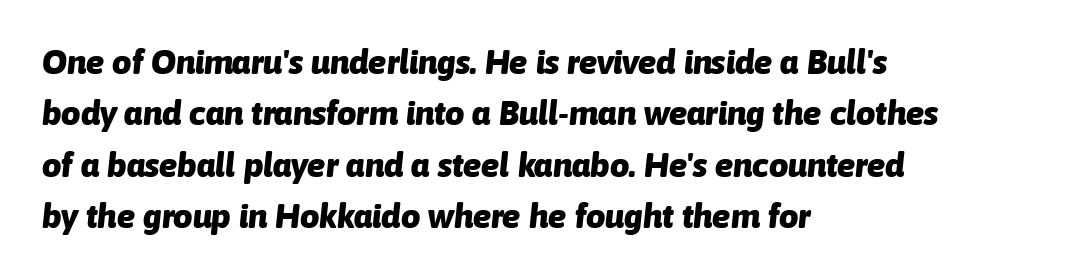
{"italic": "yes", "lean": "right", "slant_degrees": 6, "bold": "yes", "weight": "heavy", "width": "normal", "stroke_contrast": "low", "x_height": "medium", "monospaced": "no", "underline": "no", "align": "left", "line_spacing": "normal", "line_spacing_ratio": 1.51, "letter_spacing": "normal", "letter_spacing_em": 0.0, "glyph_px": 34}
